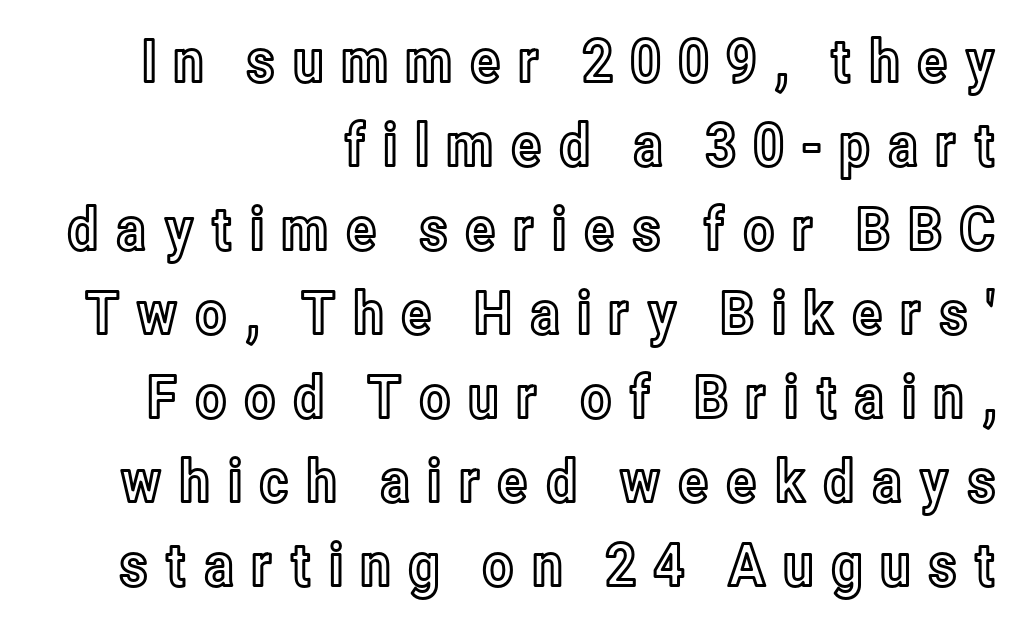
The image shows 60 px condensed type, upright; set right-aligned, normal line spacing (1.4x), unusually wide letter spacing (+0.25 em), not underlined; a medium x-height.
